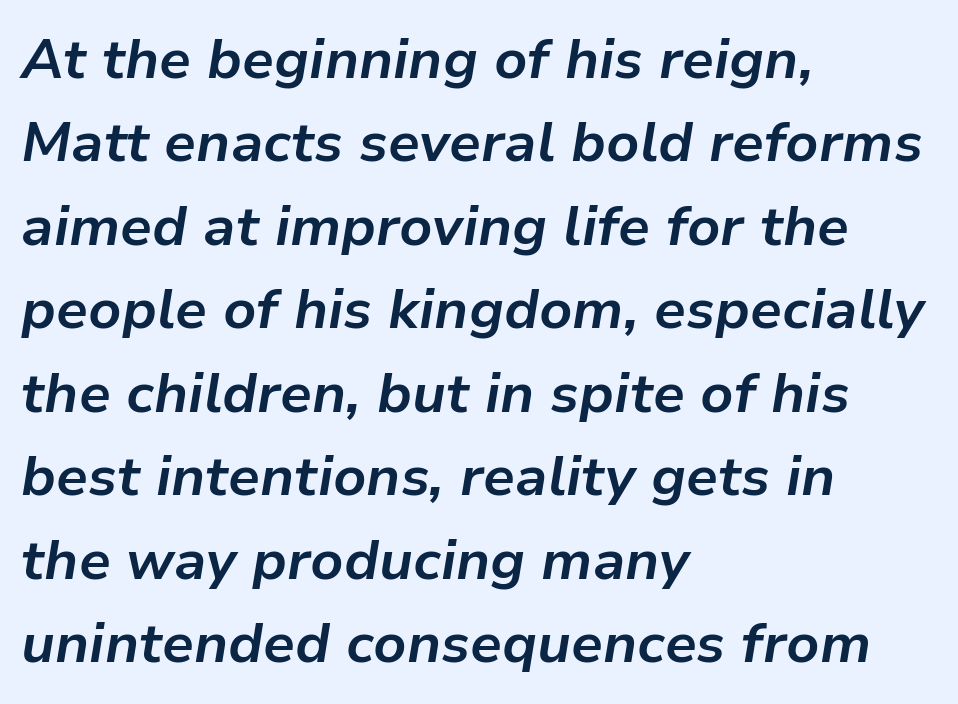
Q: Is the text bold? A: Yes.
Q: Is the text italic (slanted)? A: Yes, it leans right by about 9 degrees.
Q: Is the text underlined? A: No.
Q: How is the paragraph aligned? A: Left-aligned.
Q: Is the spacing between letters normal or unusually wide? A: Normal.
Q: Is the spacing between lines tight, normal or loose? A: Normal.
Q: Width (condensed, normal, or wide)? A: Normal.
Q: Stroke contrast? A: Low.
Q: x-height? A: Medium.
Q: Monospaced? A: No.
